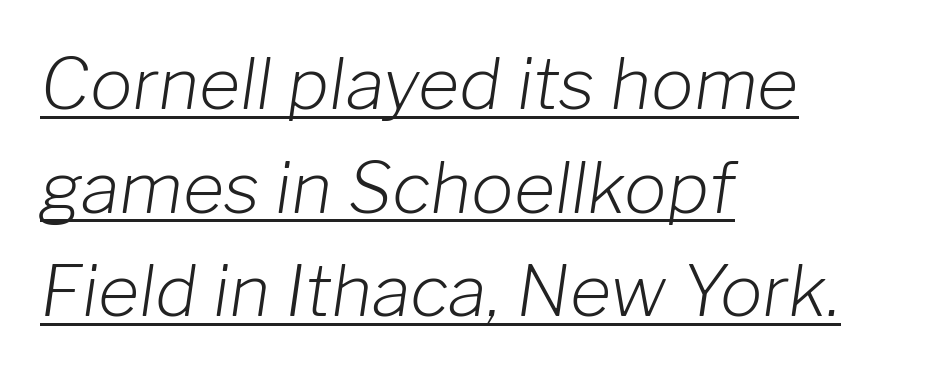
{"italic": "yes", "lean": "right", "slant_degrees": 8, "bold": "no", "weight": "light", "width": "normal", "stroke_contrast": "low", "x_height": "medium", "monospaced": "no", "underline": "yes", "align": "left", "line_spacing": "normal", "line_spacing_ratio": 1.46, "letter_spacing": "normal", "letter_spacing_em": 0.0, "glyph_px": 71}
